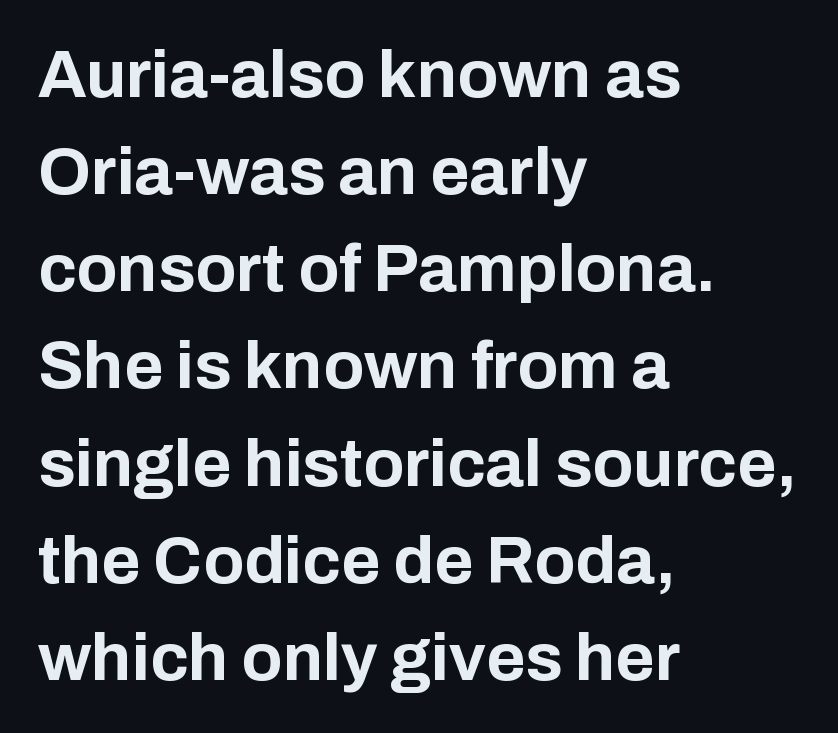
Letterform terminals end flat and unadorned throughout the passage. Layout note: lines flush left. Here the designer chose a conventional face with non-uniform glyph widths. A typesetter would call this leading conventional body-copy spacing.
